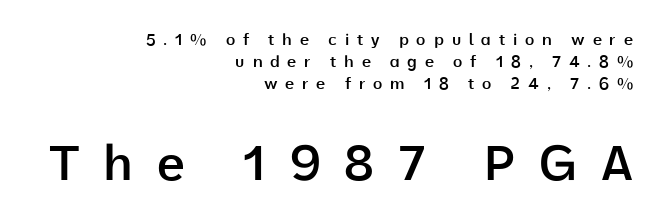
Q: Is the text bold? A: Semi-bold.
Q: Is the text italic (slanted)? A: No, it is upright.
Q: Is the typeface a serif or a sans-serif typeface? A: Sans-serif.
Q: Is the text underlined? A: No.
Q: How is the paragraph aligned? A: Right-aligned.
Q: Is the spacing between letters normal or unusually wide? A: Unusually wide.
Q: Is the spacing between lines tight, normal or loose? A: Normal.
Q: Which block of text is set in a larger size, the first (top) or the second (bottom)? A: The second (bottom) one.
Q: Width (condensed, normal, or wide)? A: Normal.
Q: Stroke contrast? A: Low.
Q: x-height? A: Medium.
Q: Monospaced? A: No.
